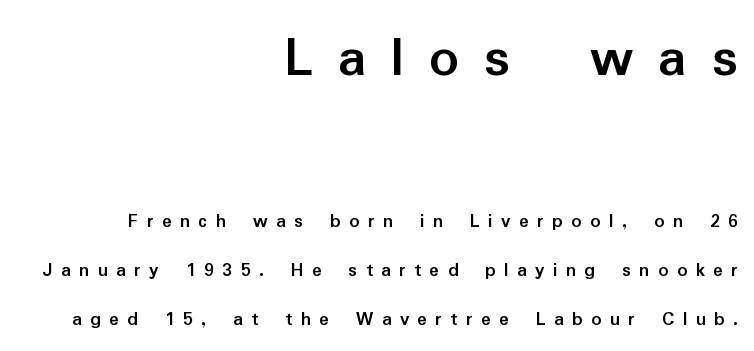
Q: Is the text bold? A: Yes.
Q: Is the text italic (slanted)? A: No, it is upright.
Q: Is the typeface a serif or a sans-serif typeface? A: Sans-serif.
Q: Is the text underlined? A: No.
Q: How is the paragraph aligned? A: Right-aligned.
Q: Is the spacing between letters normal or unusually wide? A: Unusually wide.
Q: Is the spacing between lines tight, normal or loose? A: Loose.
Q: Which block of text is set in a larger size, the first (top) or the second (bottom)? A: The first (top) one.
Q: Width (condensed, normal, or wide)? A: Normal.
Q: Stroke contrast? A: Low.
Q: x-height? A: Medium.
Q: Monospaced? A: No.
